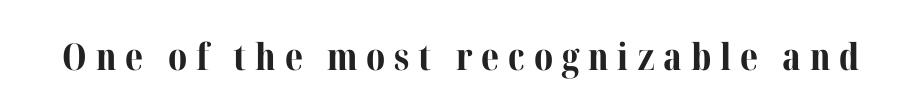
The passage shown is typed in a proportional face where columns would drift. The font family rendered here belongs to the serif group. The rendering inserts visible extra space after every character. These words are printed bold, with thick strokes throughout.
